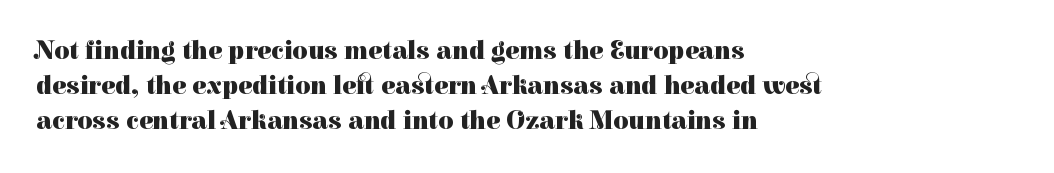
Q: Is the text bold? A: Yes.
Q: Is the text italic (slanted)? A: No, it is upright.
Q: Is the text underlined? A: No.
Q: How is the paragraph aligned? A: Left-aligned.
Q: Is the spacing between letters normal or unusually wide? A: Normal.
Q: Is the spacing between lines tight, normal or loose? A: Normal.
